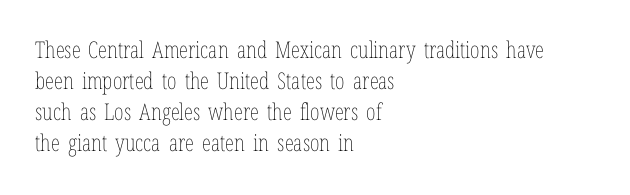
The image shows 23 px text type, upright; set left-aligned, normal line spacing (1.35x), normal letter spacing, not underlined.
